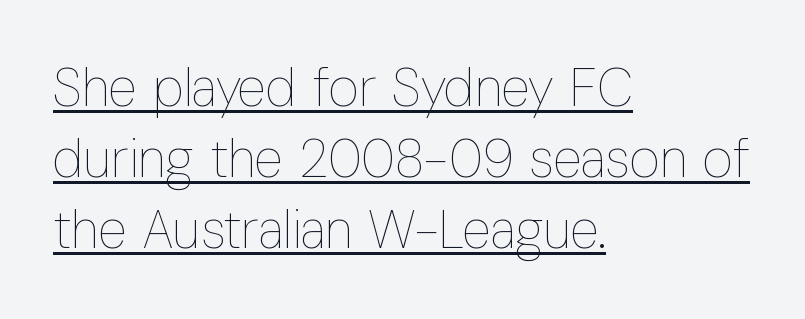
The image shows 53 px thin, condensed type, upright; set left-aligned, normal line spacing (1.34x), normal letter spacing, underlined; low stroke contrast and a medium x-height.
